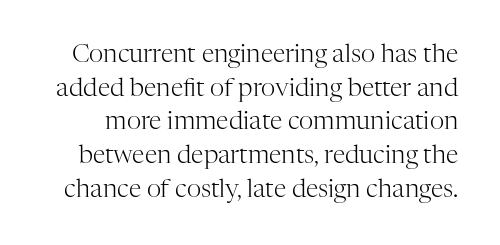
Honestly, there is no underline to notice here at all. These lines were composed using upright roman letters. Rows of type keep a routine distance in the vertical direction. No letter is thick-stroked: the sample isn't bold. You could call the tracking neutral — neither tight nor loose.
